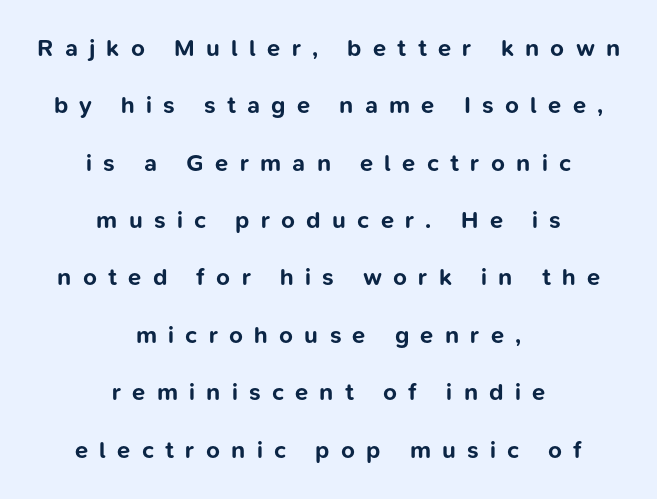
The image shows 24 px bold type, upright; set centered, loose line spacing (2.39x), unusually wide letter spacing (+0.47 em), not underlined.
